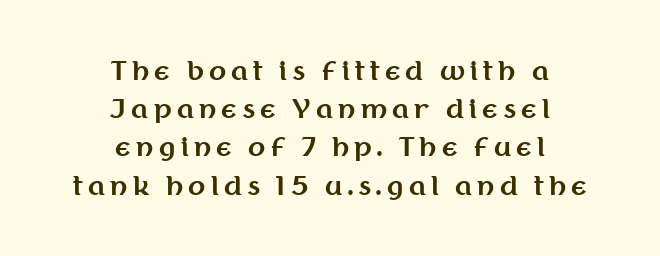
The image shows 25 px bold type, upright; set centered, normal line spacing (1.53x), unusually wide letter spacing (+0.21 em), not underlined.
